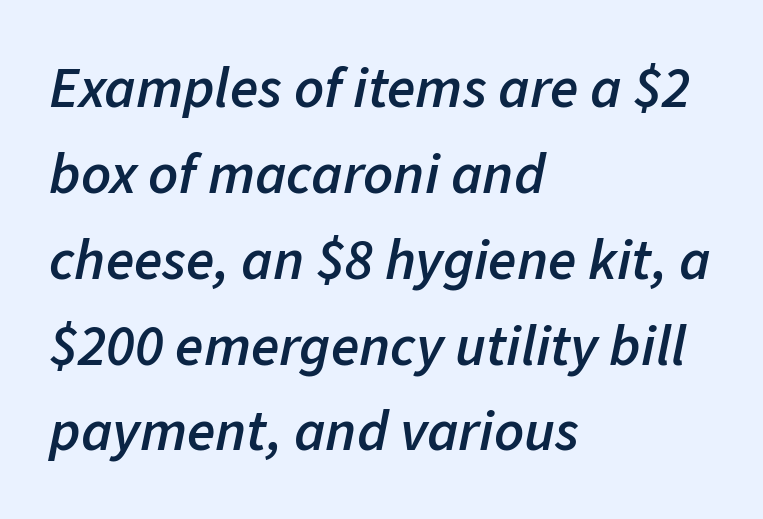
Layout note: lines flush left. Does the weight exceed regular? Yes, but only to semibold. The glyphs look as if they've been sheared to an angle. Reading down the column, the eye jumps a familiar distance to each next line. Words appear dense and cohesive because spacing is normal. The zone under the glyphs is completely vacant.
